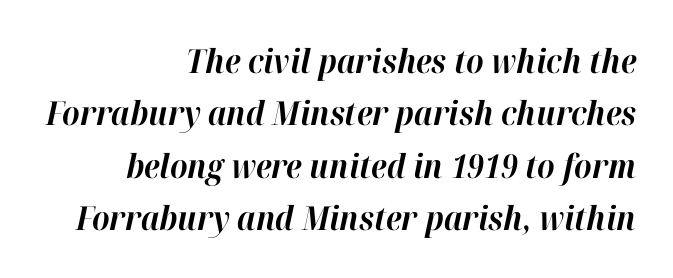
If you drew a line through each stem, it would be angled. Beneath every word, the page is bare. The typesetter chose a ragged-left arrangement here. Heavy-handed strokes throughout: this text is bold. The passage shown is typed in a proportional face where columns would drift. The horizontal fit of the characters is conventional and even.
